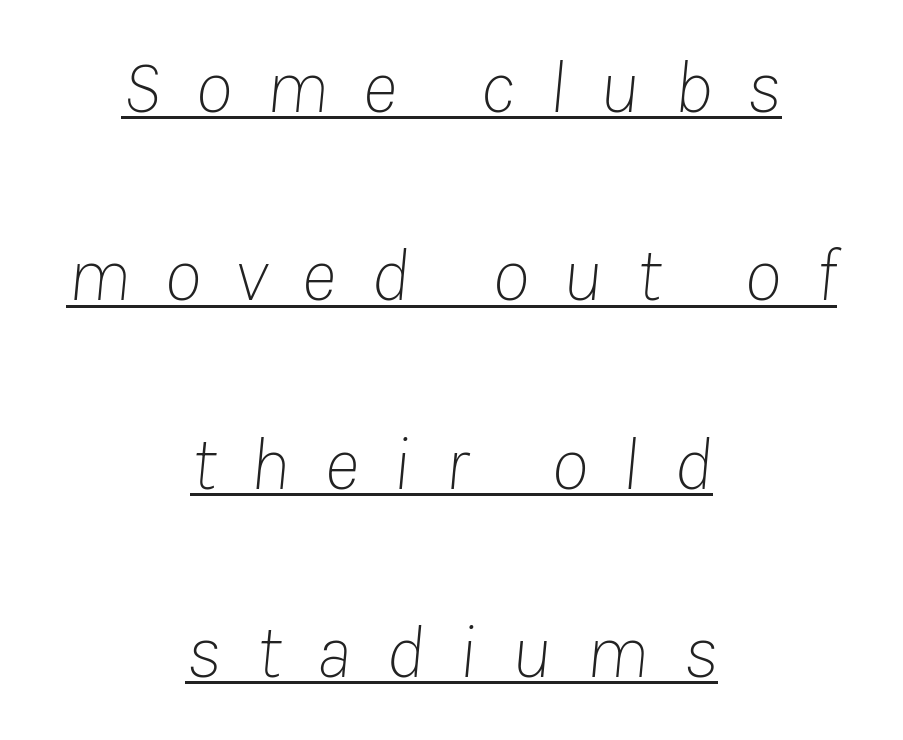
Q: Is the text bold? A: No.
Q: Is the text italic (slanted)? A: Yes, it leans right by about 8 degrees.
Q: Is the text underlined? A: Yes.
Q: How is the paragraph aligned? A: Centered.
Q: Is the spacing between letters normal or unusually wide? A: Unusually wide.
Q: Is the spacing between lines tight, normal or loose? A: Loose.
Q: Width (condensed, normal, or wide)? A: Normal.
Q: Stroke contrast? A: Low.
Q: x-height? A: Medium.
Q: Monospaced? A: No.
